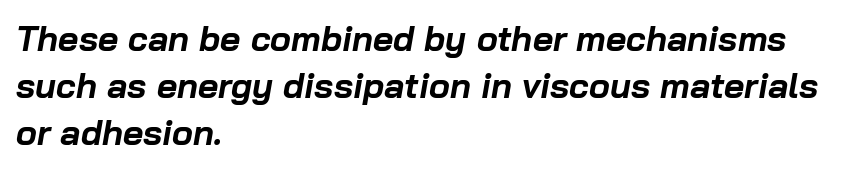
A typesetter would call this proportional, since set widths differ per character. Italic? Definitely — the glyphs are oblique. Chunky letters — that's bold for sure. Casual observation: everything's shoved over to the left.
